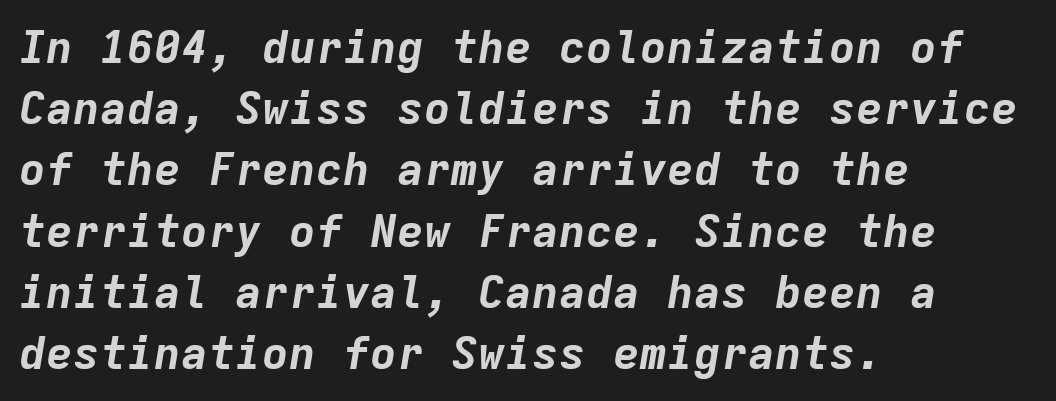
Q: Is the text bold? A: Yes.
Q: Is the text italic (slanted)? A: Yes, it leans right by about 9 degrees.
Q: Is the text underlined? A: No.
Q: How is the paragraph aligned? A: Left-aligned.
Q: Is the spacing between letters normal or unusually wide? A: Normal.
Q: Is the spacing between lines tight, normal or loose? A: Normal.
Q: Width (condensed, normal, or wide)? A: Normal.
Q: Stroke contrast? A: Low.
Q: x-height? A: Medium.
Q: Monospaced? A: Yes.
